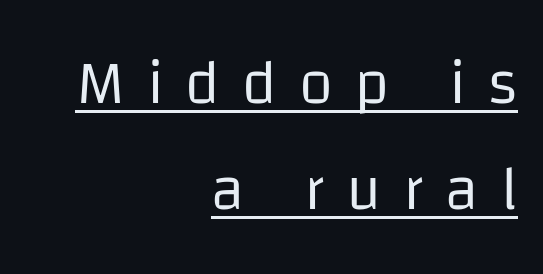
Q: Is the text bold? A: No.
Q: Is the text italic (slanted)? A: No, it is upright.
Q: Is the typeface a serif or a sans-serif typeface? A: Sans-serif.
Q: Is the text underlined? A: Yes.
Q: How is the paragraph aligned? A: Right-aligned.
Q: Is the spacing between letters normal or unusually wide? A: Unusually wide.
Q: Width (condensed, normal, or wide)? A: Normal.
Q: Stroke contrast? A: Low.
Q: x-height? A: Large.
Q: Monospaced? A: No.
